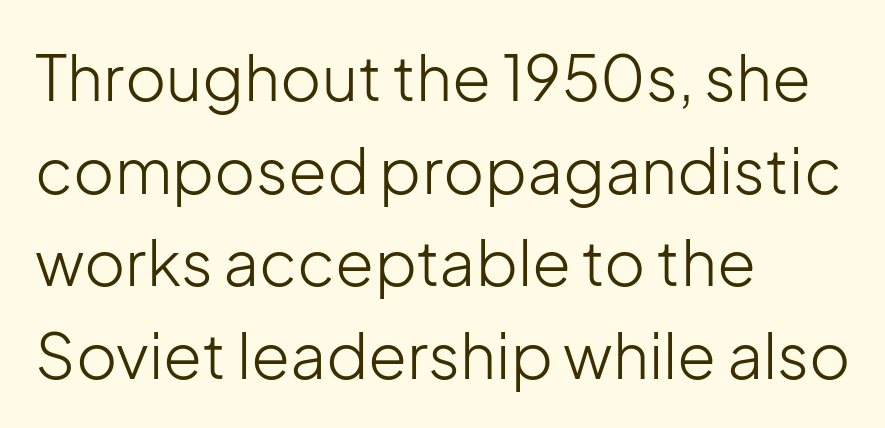
Q: Is the text bold? A: No.
Q: Is the text italic (slanted)? A: No, it is upright.
Q: Is the typeface a serif or a sans-serif typeface? A: Sans-serif.
Q: Is the text underlined? A: No.
Q: How is the paragraph aligned? A: Left-aligned.
Q: Is the spacing between letters normal or unusually wide? A: Normal.
Q: Is the spacing between lines tight, normal or loose? A: Normal.
Q: Width (condensed, normal, or wide)? A: Normal.
Q: Stroke contrast? A: Low.
Q: x-height? A: Medium.
Q: Monospaced? A: No.
